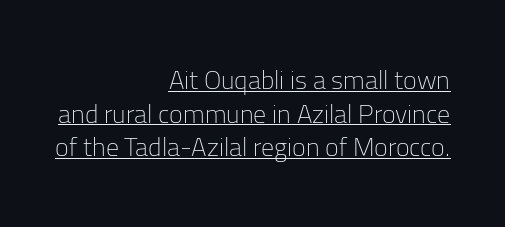
The text block is weighted toward the right margin, trailing off unevenly leftward. Is the letter spacing exaggerated? No — it looks like the ordinary default. The lettering holds an erect, upright posture throughout. Has an underline been added? It has. The passage shown stacks its lines at a standard gap.
